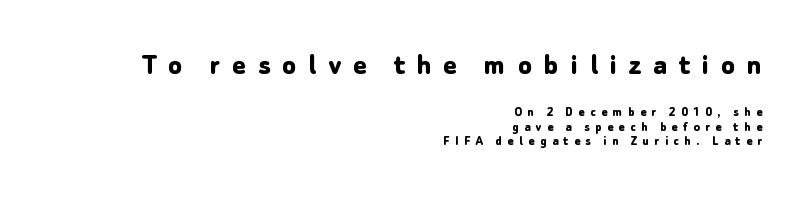
{"serif": "no", "italic": "no", "bold": "yes", "weight": "bold", "width": "normal", "stroke_contrast": "low", "x_height": "medium", "monospaced": "no", "underline": "no", "align": "right", "line_spacing": "tight", "line_spacing_ratio": 1.04, "letter_spacing": "wide", "letter_spacing_em": 0.39, "larger_block": "first", "size_ratio": 2.21, "glyph_px": 31}
